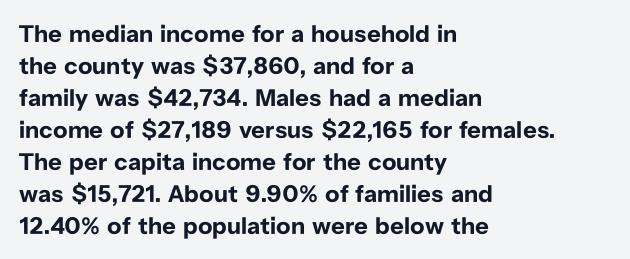
How are the letters spaced? Ordinarily, with no added tracking. Left-aligned paragraph, ragged on the right. The rows are spaced the way most documents space them. The glyphs are unaccompanied by any horizontal stroke below them. Weight check: bold — yes, fully. Ordinary non-slanted type is in use.
